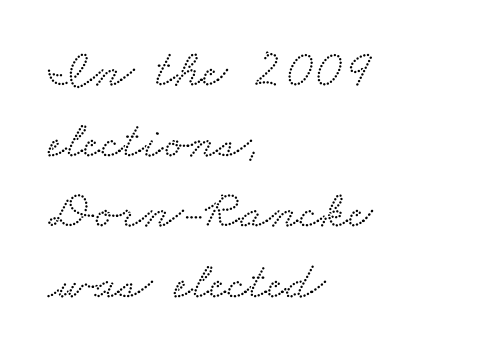
Regular leading. Line starts are locked; line ends wander. Just letters on the line, the space beneath them empty. Here the designer chose a conventional face with non-uniform glyph widths.
